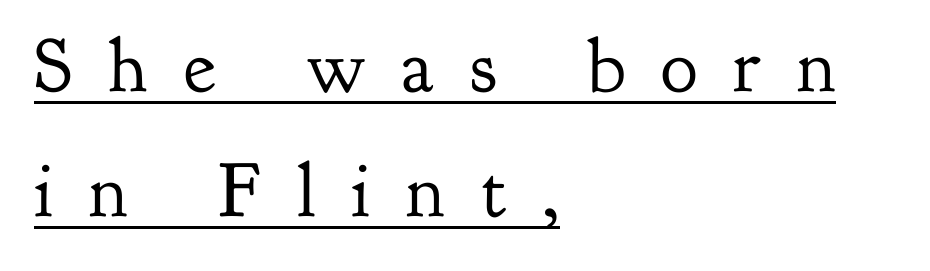
Q: Is the text bold? A: No.
Q: Is the text italic (slanted)? A: No, it is upright.
Q: Is the typeface a serif or a sans-serif typeface? A: Serif.
Q: Is the text underlined? A: Yes.
Q: How is the paragraph aligned? A: Left-aligned.
Q: Is the spacing between letters normal or unusually wide? A: Unusually wide.
Q: Is the spacing between lines tight, normal or loose? A: Normal.
Q: Width (condensed, normal, or wide)? A: Normal.
Q: Stroke contrast? A: Low.
Q: x-height? A: Small.
Q: Monospaced? A: No.
